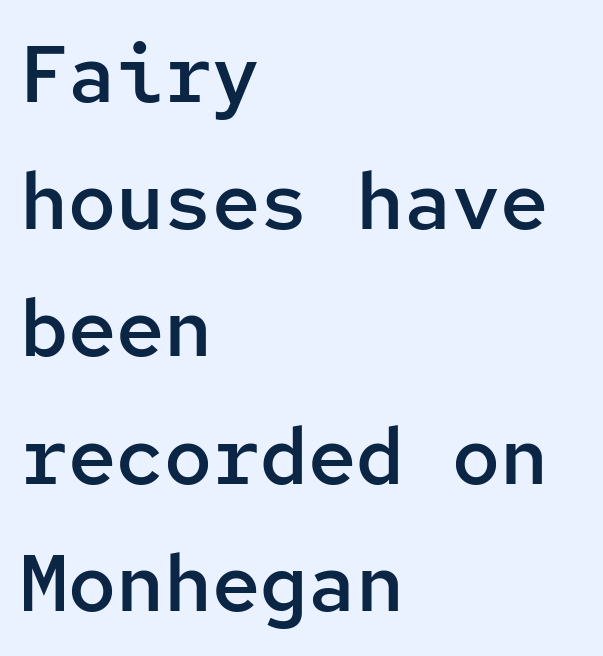
{"serif": "no", "italic": "no", "bold": "semi", "weight": "semibold", "width": "normal", "stroke_contrast": "low", "x_height": "medium", "monospaced": "yes", "underline": "no", "align": "left", "line_spacing": "normal", "line_spacing_ratio": 1.59, "letter_spacing": "normal", "letter_spacing_em": 0.0, "glyph_px": 80}
